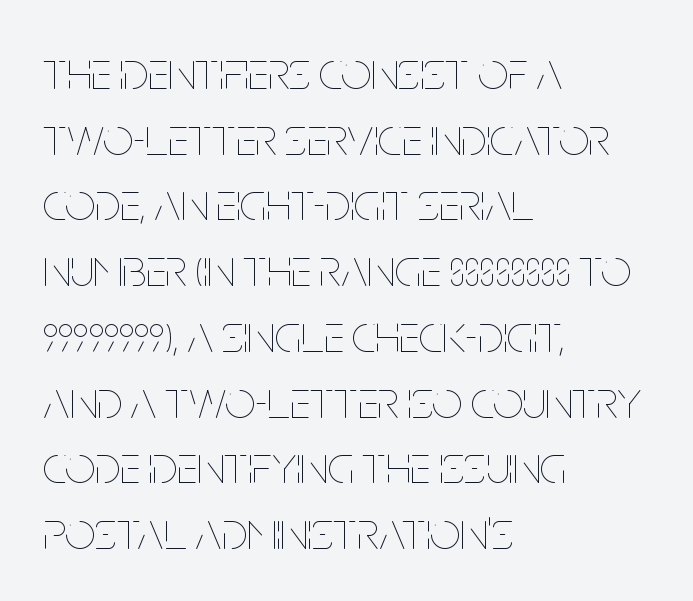
Q: Is the text bold? A: No.
Q: Is the text italic (slanted)? A: No, it is upright.
Q: Is the text underlined? A: No.
Q: How is the paragraph aligned? A: Left-aligned.
Q: Is the spacing between letters normal or unusually wide? A: Normal.
Q: Width (condensed, normal, or wide)? A: Condensed.
Q: Stroke contrast? A: Low.
Q: x-height? A: Large.
Q: Monospaced? A: No.
